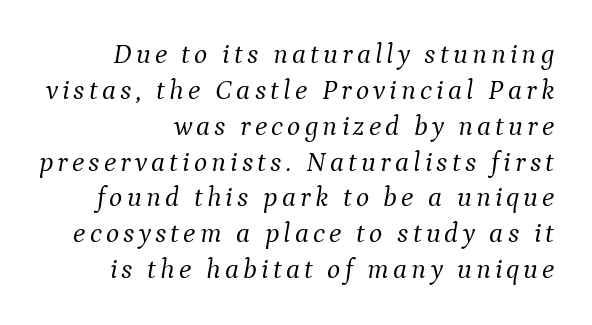
Q: Is the text bold? A: No.
Q: Is the text italic (slanted)? A: Yes, it leans right by about 9 degrees.
Q: Is the typeface a serif or a sans-serif typeface? A: Serif.
Q: Is the text underlined? A: No.
Q: How is the paragraph aligned? A: Right-aligned.
Q: Is the spacing between lines tight, normal or loose? A: Normal.
Q: Width (condensed, normal, or wide)? A: Normal.
Q: Stroke contrast? A: Medium.
Q: x-height? A: Medium.
Q: Monospaced? A: No.
